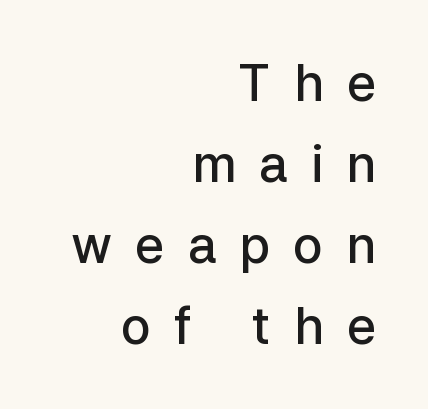
The image shows 50 px semibold sans-serif type, upright; set right-aligned, normal line spacing (1.62x), unusually wide letter spacing (+0.46 em), not underlined; low stroke contrast and a medium x-height.
